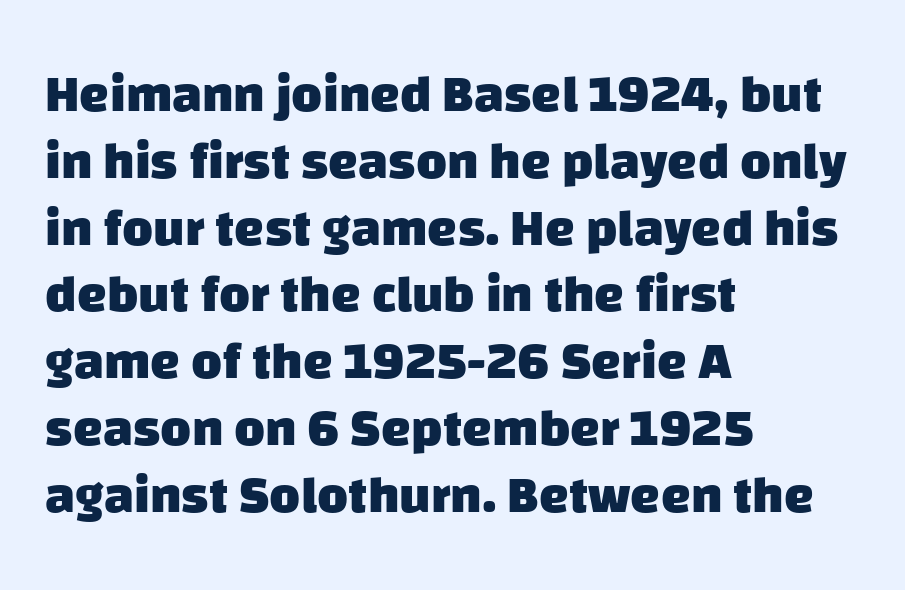
Underline: absent. Does the copy run flush right? No — it runs flush left. The letters carry no serifs — their stems end cleanly without finishing strokes. The rendering uses natural spacing where letterforms have individual widths. The passage shown has conventional tracking throughout.
